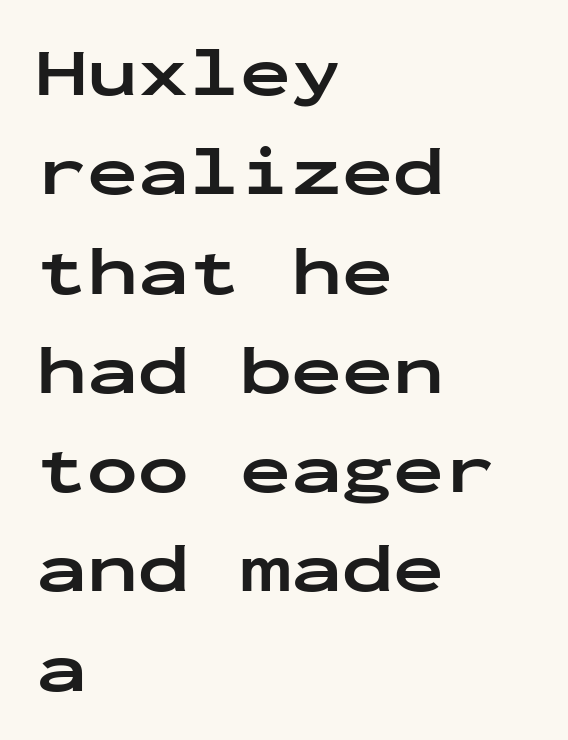
Leading: standard. The passage shown is typeset with a sans-serif family. Bold? Absolutely — the strokes are thick and heavy. In CSS terms this would be text-align: left. Does extra space separate the letters? No, they use regular spacing. Just letters on the line, the space beneath them empty.
